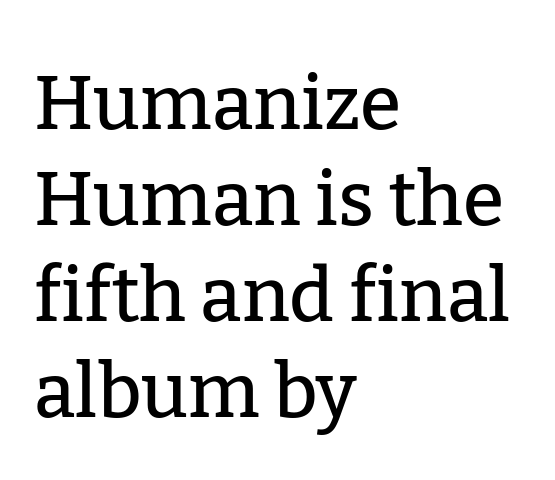
Note the varied advance widths — an 'i' is clearly narrower than an 'm'. Successive baselines arrive at the customary interval. This is roman type, the default non-slanted kind. The letters sit at their default tracking, neither squeezed nor spread. Classification — serif. In CSS terms this would be text-align: left.
